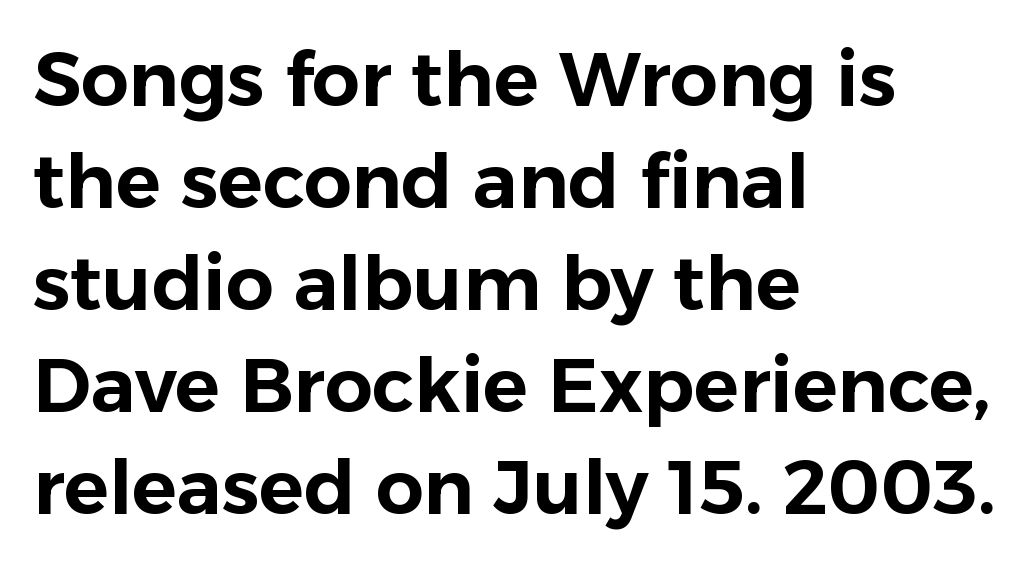
The image shows 75 px sans-serif type, upright; set left-aligned, normal line spacing (1.36x), normal letter spacing, not underlined; low stroke contrast and a medium x-height.
